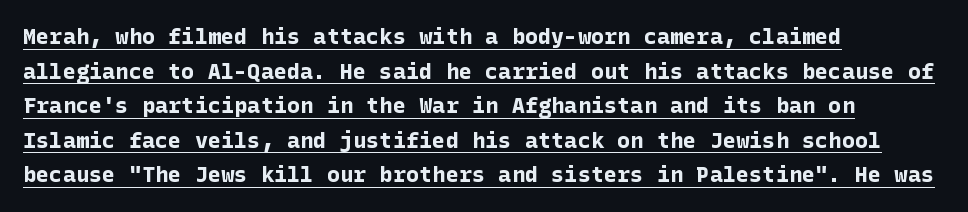
Is the type bold? Yes — the strokes are clearly thick and heavy. Letter spacing: default. You can see a thin bar hugging the bottom of the glyphs. Summary of vertical rhythm: regular, with standard interline spacing.
